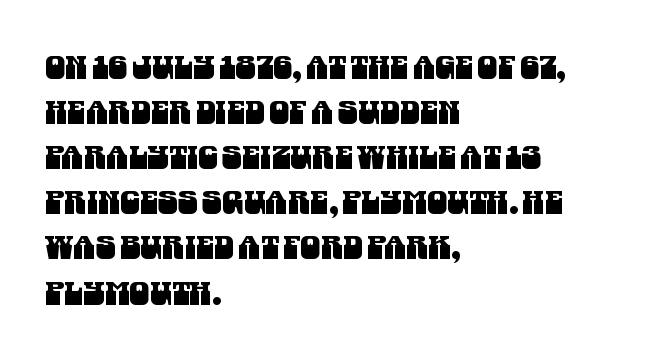
The image shows 32 px condensed sans-serif type; set left-aligned, normal line spacing (1.41x), normal letter spacing, not underlined; medium stroke contrast and a large x-height.
